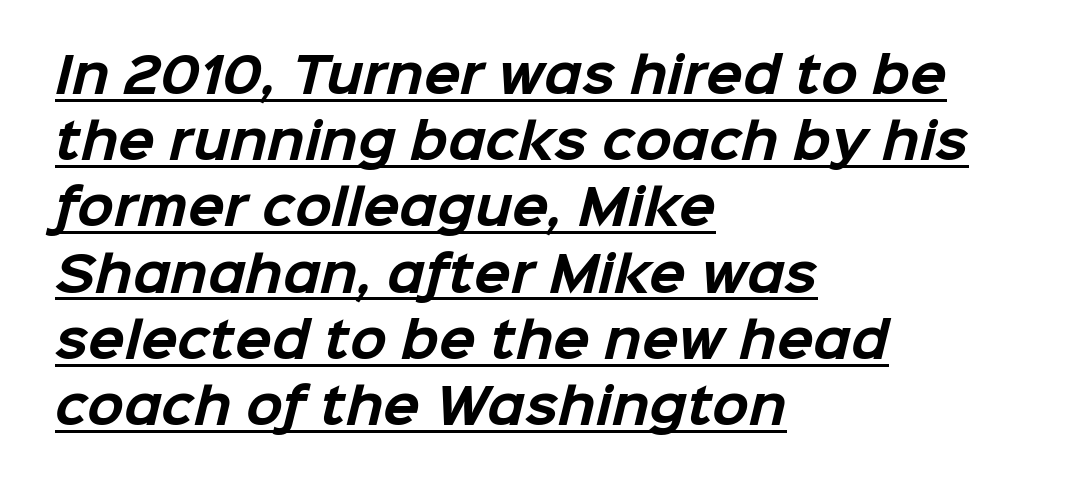
{"serif": "no", "bold": "yes", "weight": "bold", "width": "normal", "stroke_contrast": "low", "x_height": "medium", "monospaced": "no", "underline": "yes", "align": "left", "line_spacing": "normal", "line_spacing_ratio": 1.38, "letter_spacing": "normal", "letter_spacing_em": 0.0, "glyph_px": 48}
